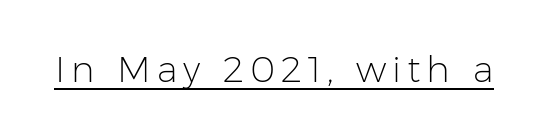
{"serif": "no", "italic": "no", "bold": "no", "weight": "light", "width": "normal", "stroke_contrast": "low", "x_height": "medium", "monospaced": "no", "underline": "yes", "glyph_px": 36}
